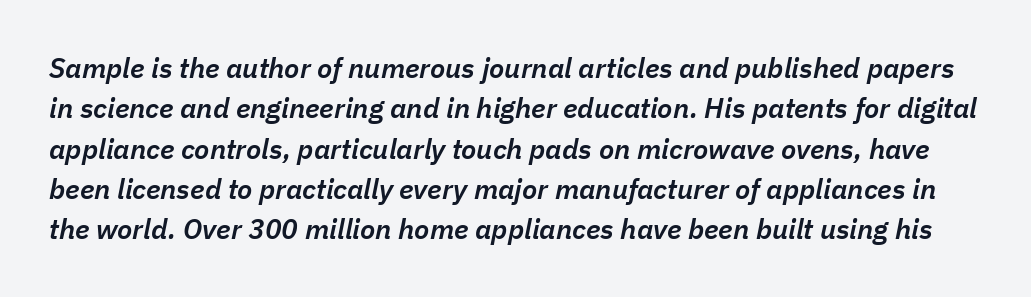
The image shows 28 px semibold type, italic (leaning right); set normal line spacing (1.44x), normal letter spacing, not underlined; low stroke contrast and a medium x-height.
